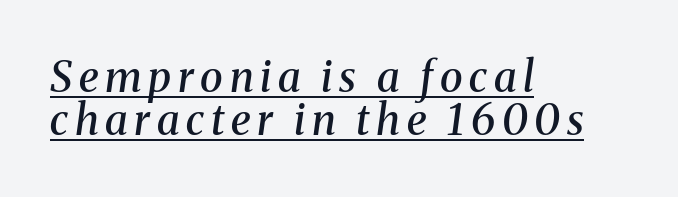
The image shows 42 px semibold serif type, italic (leaning right); set left-aligned, tight line spacing (1.02x), underlined; medium stroke contrast and a medium x-height.
